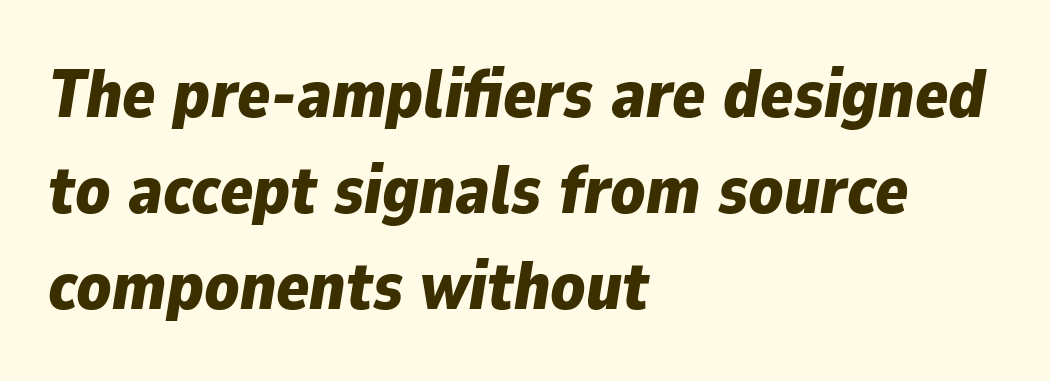
Q: Is the text bold? A: Yes.
Q: Is the text italic (slanted)? A: Yes, it leans right by about 9 degrees.
Q: Is the text underlined? A: No.
Q: How is the paragraph aligned? A: Left-aligned.
Q: Is the spacing between letters normal or unusually wide? A: Normal.
Q: Is the spacing between lines tight, normal or loose? A: Normal.
Q: Width (condensed, normal, or wide)? A: Normal.
Q: Stroke contrast? A: Low.
Q: x-height? A: Medium.
Q: Monospaced? A: No.
